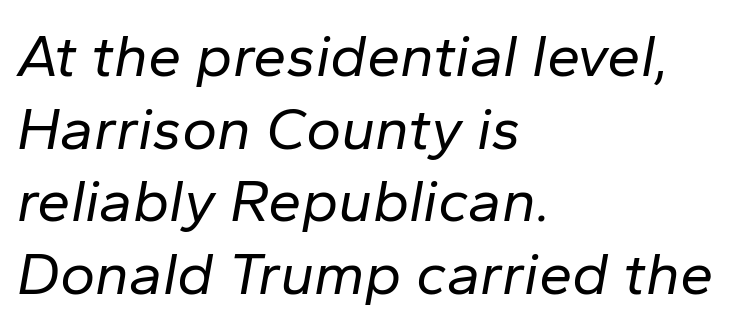
Letter spacing: default. Bold? No — there's no thickening of the strokes. Type without underlining. Is the block centered? No — it sits flush against the left margin. A typesetter would call this proportional, since set widths differ per character.
